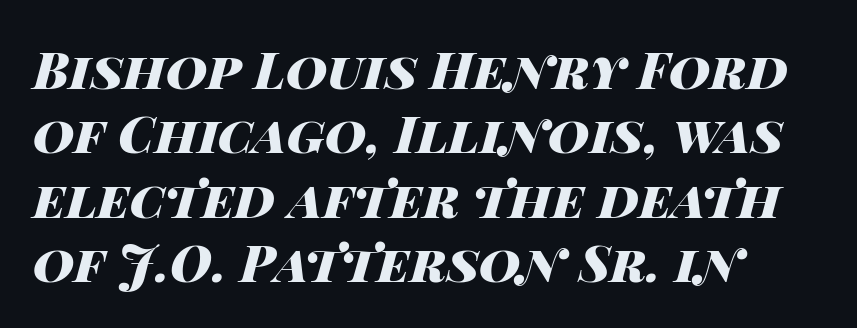
The image shows 51 px heavy, wide type, italic (leaning right); set left-aligned, normal line spacing (1.26x), normal letter spacing, not underlined; high stroke contrast and a large x-height.
